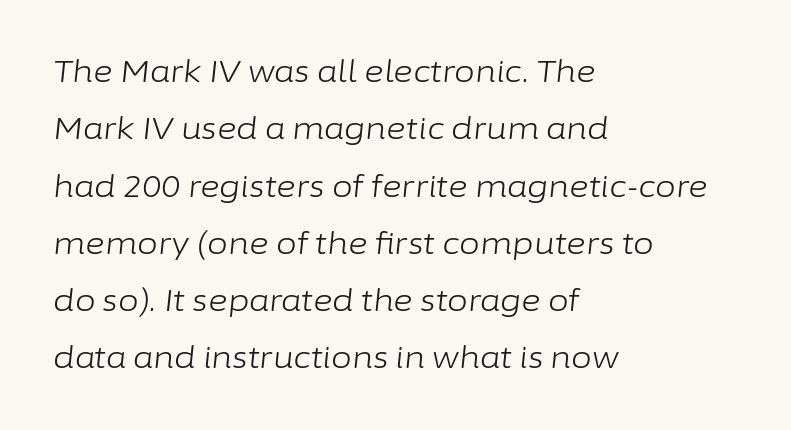
Q: Is the text bold? A: No.
Q: Is the text italic (slanted)? A: Yes, it leans right by about 6 degrees.
Q: Is the text underlined? A: No.
Q: How is the paragraph aligned? A: Left-aligned.
Q: Is the spacing between letters normal or unusually wide? A: Normal.
Q: Is the spacing between lines tight, normal or loose? A: Loose.
Q: Width (condensed, normal, or wide)? A: Normal.
Q: Stroke contrast? A: Low.
Q: x-height? A: Medium.
Q: Monospaced? A: No.
